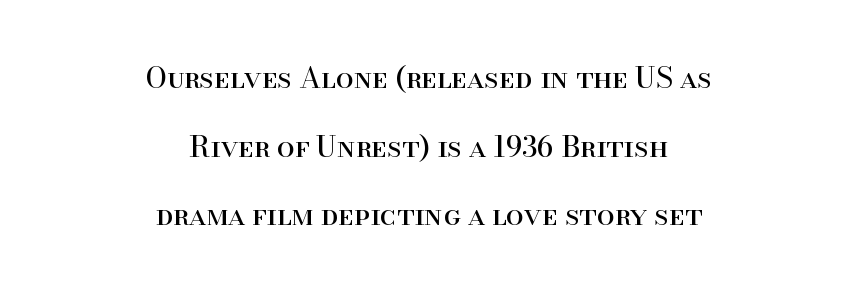
The image shows 29 px regular-weight serif type, upright; set centered, loose line spacing (2.37x), normal letter spacing, not underlined; high stroke contrast and a small x-height.
